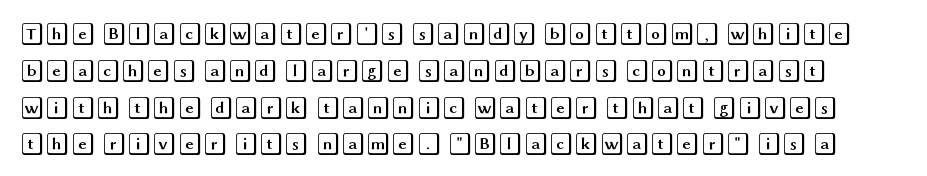
The image shows 23 px text type, upright; set normal line spacing (1.6x), normal letter spacing, not underlined.
